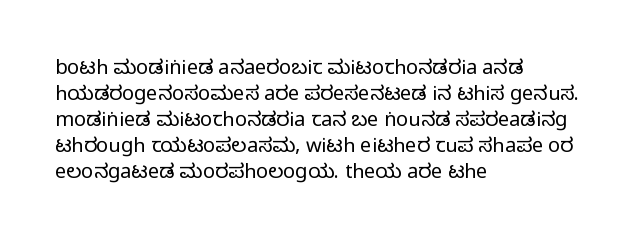
{"italic": "no", "underline": "no", "align": "left", "line_spacing": "normal", "line_spacing_ratio": 1.3, "letter_spacing": "normal", "letter_spacing_em": 0.0, "glyph_px": 20}
